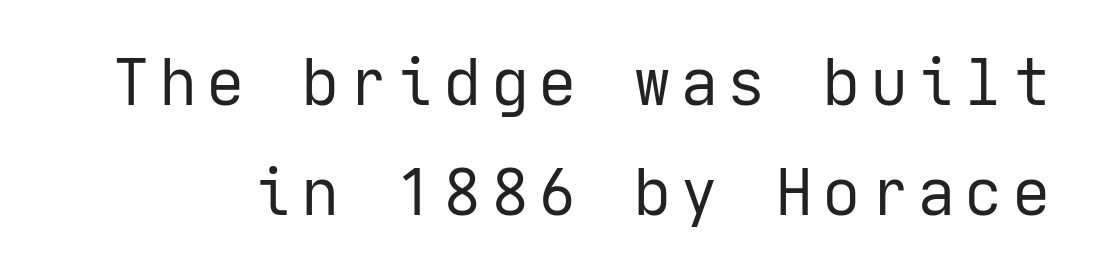
This is the regular roman posture of the typeface. The face looks like a standard text weight, possibly lighter. Letters rest on an invisible, unmarked baseline. The designer went with a sans here, leaving each stem footless.
